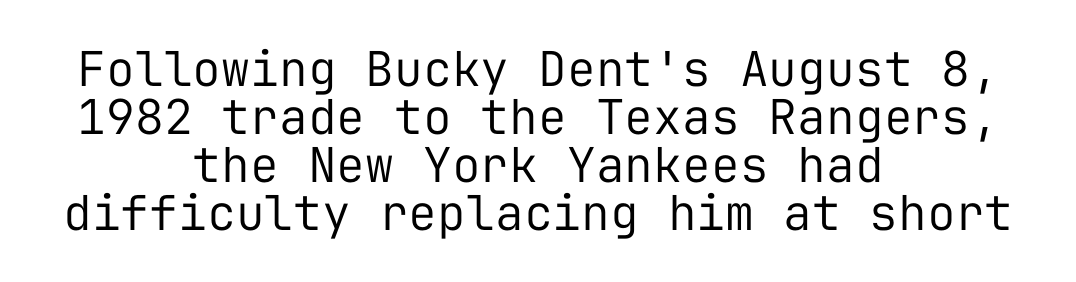
The image shows 48 px regular-weight sans-serif type, upright, monospaced; set centered, tight line spacing (1.0x), normal letter spacing, not underlined; low stroke contrast and a medium x-height.
